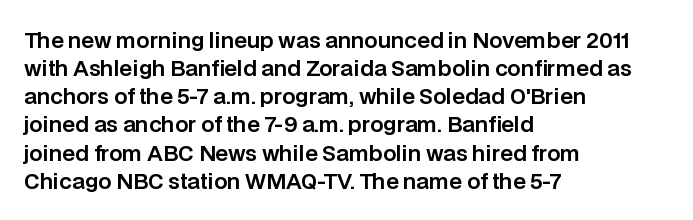
{"italic": "no", "underline": "no", "align": "left", "line_spacing": "normal", "line_spacing_ratio": 1.34, "letter_spacing": "normal", "letter_spacing_em": 0.0, "glyph_px": 21}
